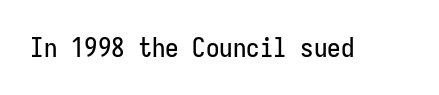
Q: Is the text italic (slanted)? A: No, it is upright.
Q: Is the text underlined? A: No.
Q: Is the spacing between letters normal or unusually wide? A: Normal.
